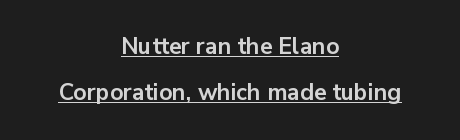
The image shows 23 px bold type, upright; set centered, loose line spacing (2.02x), normal letter spacing, underlined.
